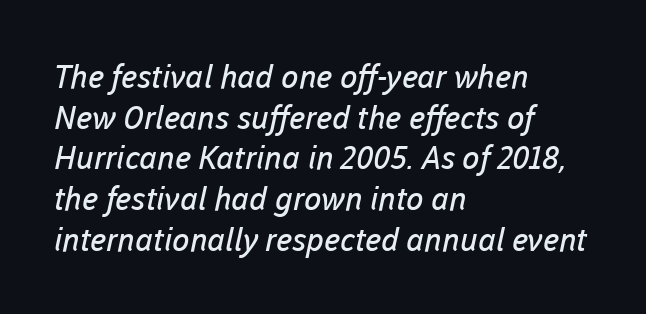
The image shows 32 px regular-weight sans-serif type; set left-aligned, normal line spacing (1.27x), normal letter spacing, not underlined; low stroke contrast and a medium x-height.
